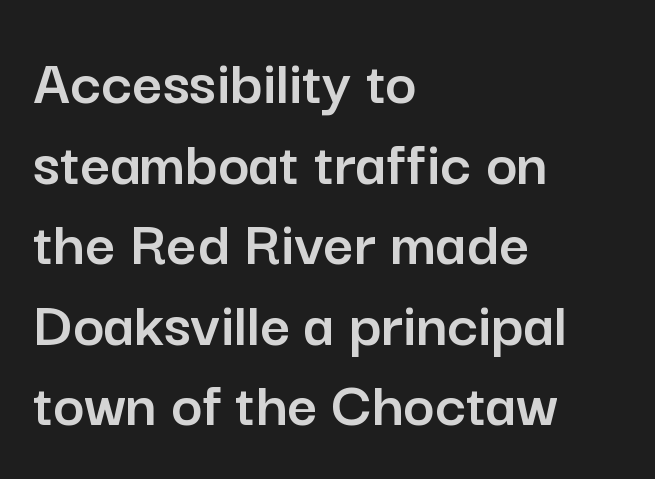
Q: Is the text italic (slanted)? A: No, it is upright.
Q: Is the typeface a serif or a sans-serif typeface? A: Sans-serif.
Q: Is the text underlined? A: No.
Q: How is the paragraph aligned? A: Left-aligned.
Q: Is the spacing between letters normal or unusually wide? A: Normal.
Q: Width (condensed, normal, or wide)? A: Normal.
Q: Stroke contrast? A: Low.
Q: x-height? A: Medium.
Q: Monospaced? A: No.
